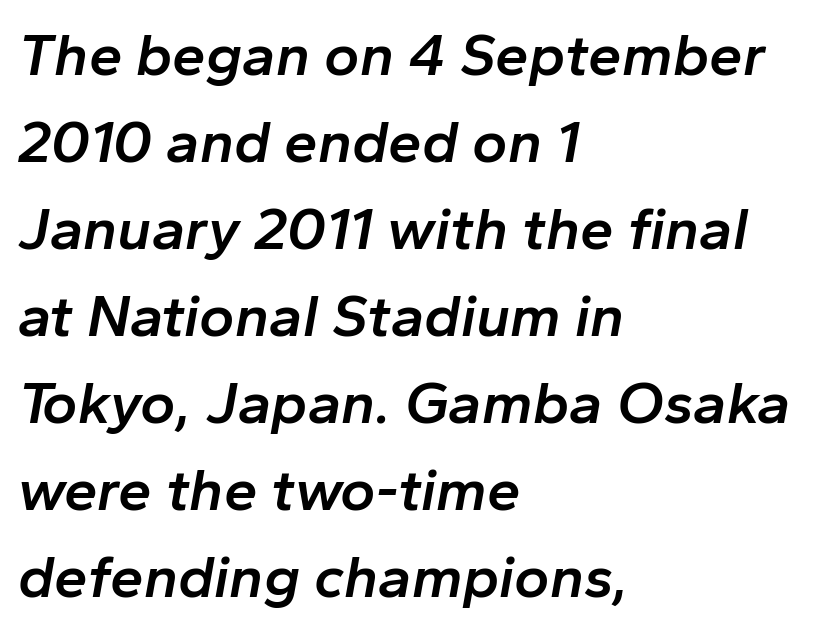
Q: Is the text bold? A: Semi-bold.
Q: Is the text italic (slanted)? A: Yes, it leans right by about 10 degrees.
Q: Is the text underlined? A: No.
Q: How is the paragraph aligned? A: Left-aligned.
Q: Is the spacing between letters normal or unusually wide? A: Normal.
Q: Is the spacing between lines tight, normal or loose? A: Normal.
Q: Width (condensed, normal, or wide)? A: Normal.
Q: Stroke contrast? A: Low.
Q: x-height? A: Medium.
Q: Monospaced? A: No.
